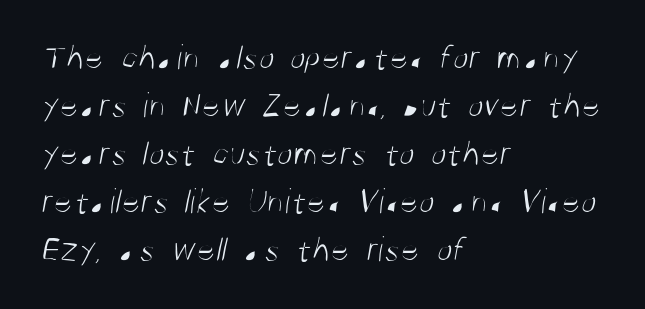
{"serif": "no", "bold": "no", "weight": "light", "width": "condensed", "stroke_contrast": "medium", "x_height": "large", "monospaced": "no", "underline": "no", "align": "left", "line_spacing": "normal", "line_spacing_ratio": 1.33, "letter_spacing": "normal", "letter_spacing_em": 0.0, "glyph_px": 36}
